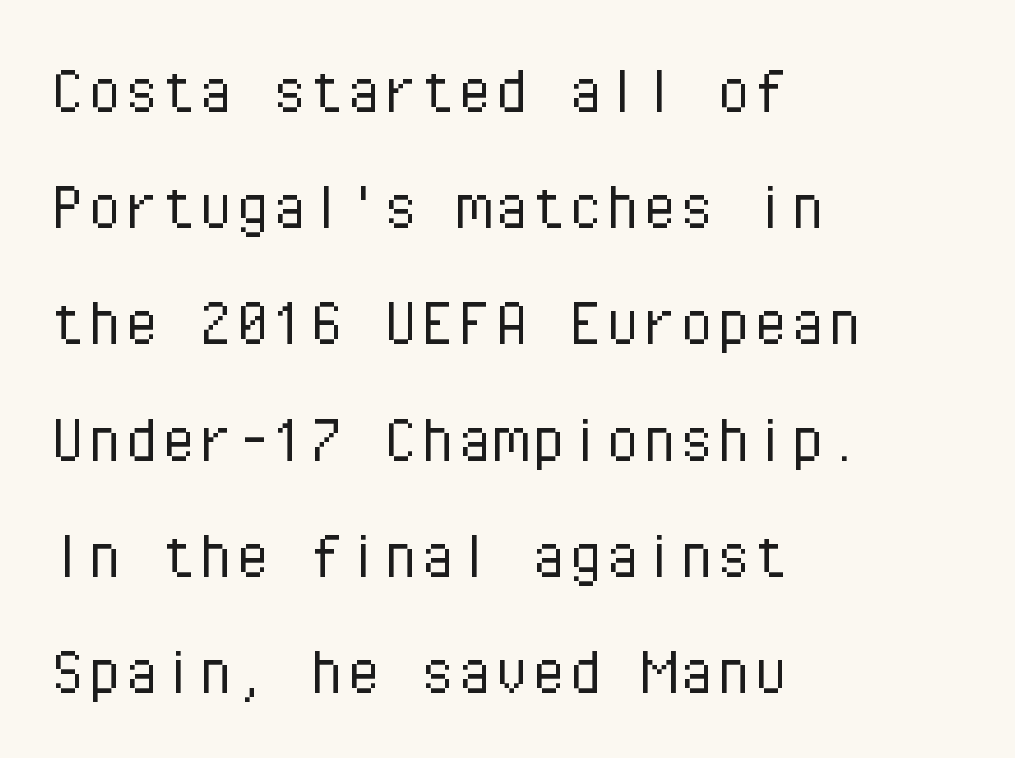
Each letter's strokes conclude bluntly, with no projecting serifs. The letters stand straight up with perfectly vertical stems. Spacing verdict: monospaced, one width for all characters. Decoration check: the copy has no underline.
